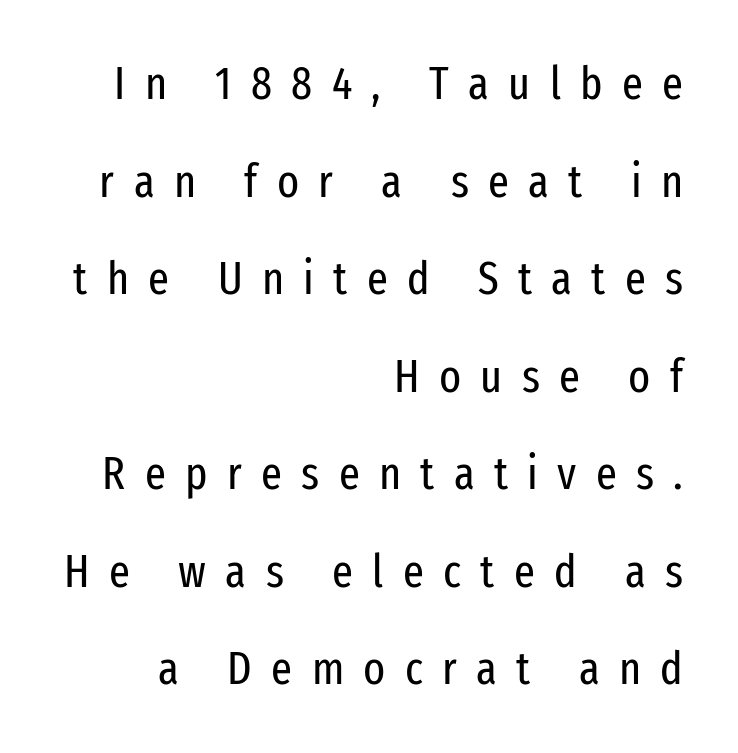
{"serif": "no", "italic": "no", "bold": "no", "weight": "regular", "width": "condensed", "stroke_contrast": "low", "x_height": "medium", "monospaced": "no", "underline": "no", "align": "right", "line_spacing": "loose", "line_spacing_ratio": 2.12, "letter_spacing": "wide", "letter_spacing_em": 0.42, "glyph_px": 46}
